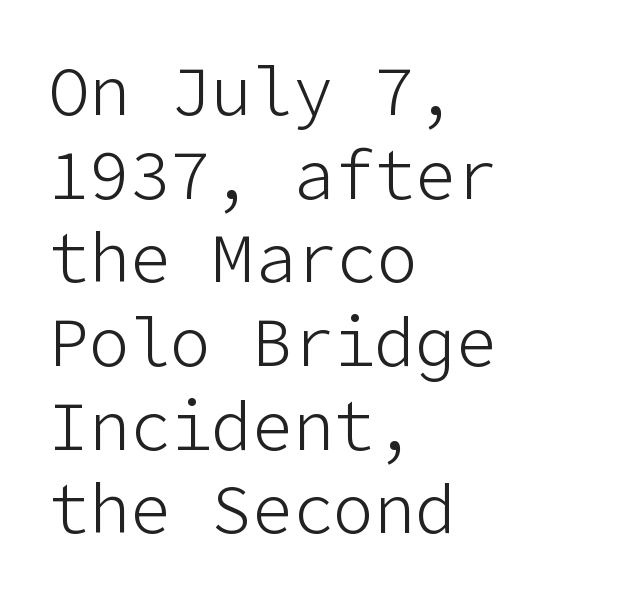
The image shows 68 px light sans-serif type, upright; set left-aligned, line spacing 1.23x, normal letter spacing, not underlined; low stroke contrast and a medium x-height.
